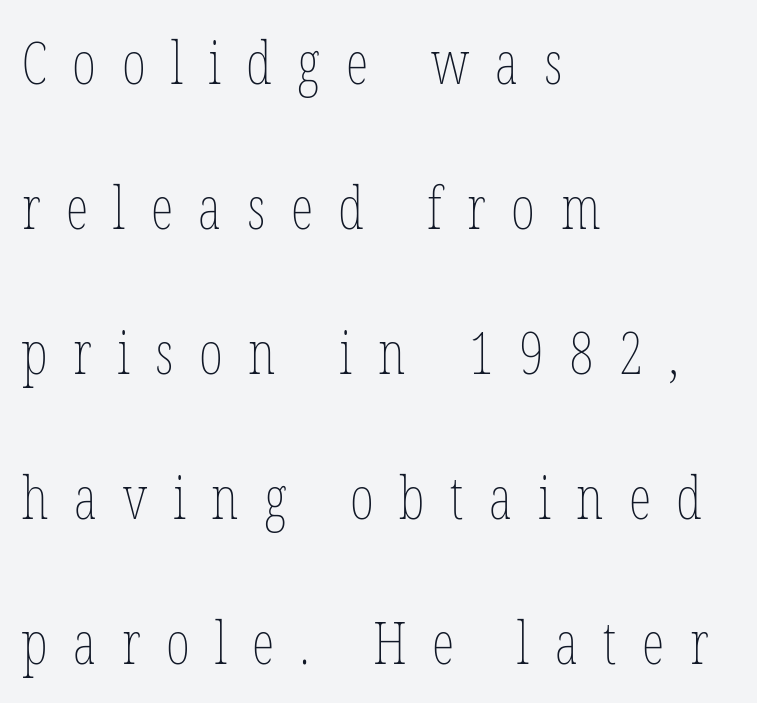
{"italic": "no", "bold": "no", "weight": "thin", "width": "condensed", "stroke_contrast": "low", "x_height": "medium", "monospaced": "no", "underline": "no", "align": "left", "line_spacing": "loose", "line_spacing_ratio": 2.5, "letter_spacing": "wide", "letter_spacing_em": 0.44, "glyph_px": 58}
